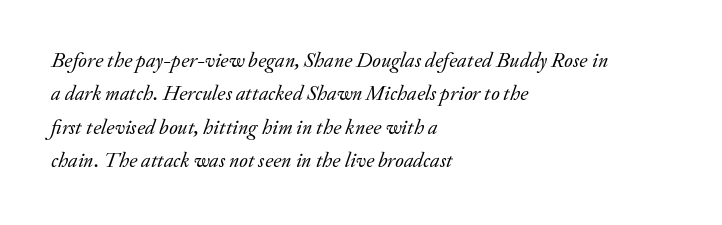
{"italic": "yes", "lean": "right", "slant_degrees": 20, "bold": "no", "underline": "no", "align": "left", "line_spacing": "normal", "line_spacing_ratio": 1.59, "letter_spacing": "normal", "letter_spacing_em": 0.0, "glyph_px": 21}
